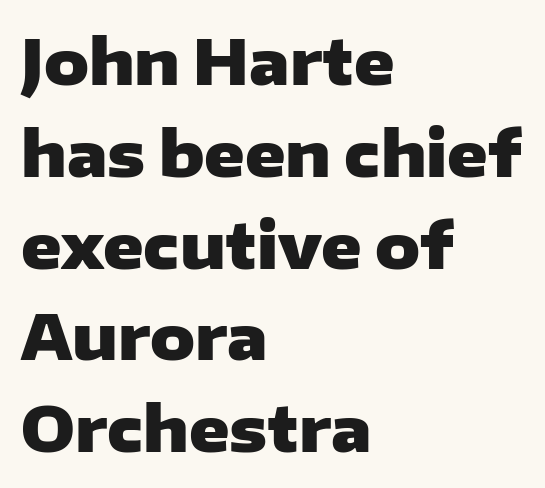
Q: Is the text bold? A: Yes.
Q: Is the text italic (slanted)? A: No, it is upright.
Q: Is the typeface a serif or a sans-serif typeface? A: Sans-serif.
Q: Is the text underlined? A: No.
Q: How is the paragraph aligned? A: Left-aligned.
Q: Is the spacing between letters normal or unusually wide? A: Normal.
Q: Is the spacing between lines tight, normal or loose? A: Normal.
Q: Width (condensed, normal, or wide)? A: Wide.
Q: Stroke contrast? A: Low.
Q: x-height? A: Medium.
Q: Monospaced? A: No.
